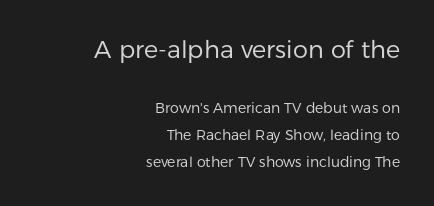
Horizontally, the lines are justified to the trailing edge only. Characters follow at the spacing the type designer built in. Reading down the column, the eye jumps a long way to each next line. The strokes carry an ordinary text weight at most. This rendering features lettering with no underline. Whoever set this made the first block the dominant, larger element.
